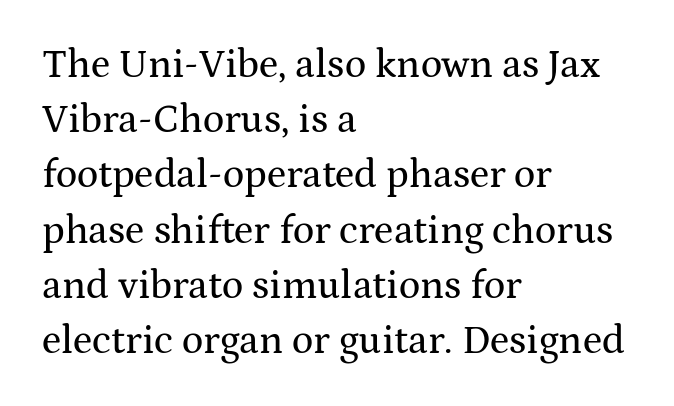
Q: Is the text italic (slanted)? A: No, it is upright.
Q: Is the typeface a serif or a sans-serif typeface? A: Serif.
Q: Is the text underlined? A: No.
Q: How is the paragraph aligned? A: Left-aligned.
Q: Is the spacing between letters normal or unusually wide? A: Normal.
Q: Is the spacing between lines tight, normal or loose? A: Normal.
Q: Width (condensed, normal, or wide)? A: Wide.
Q: Stroke contrast? A: Medium.
Q: x-height? A: Medium.
Q: Monospaced? A: No.
